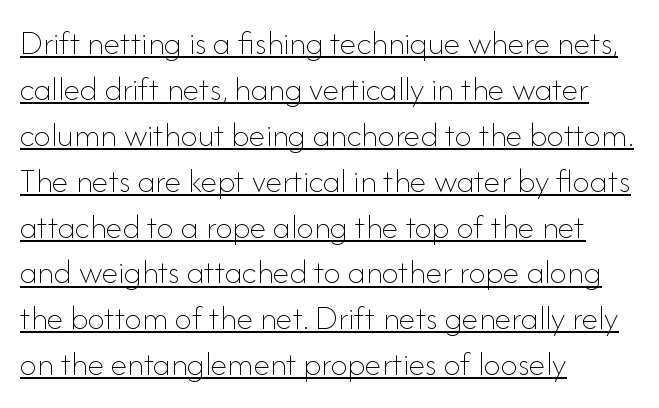
The ragged edge is on the right, which tells us the setting is flush left. Rows of type keep a routine distance in the vertical direction. Designer's note — italics off, roman on. Words appear dense and cohesive because spacing is normal. Is this a fixed-width face? No — the glyphs have proportional, varying widths.
